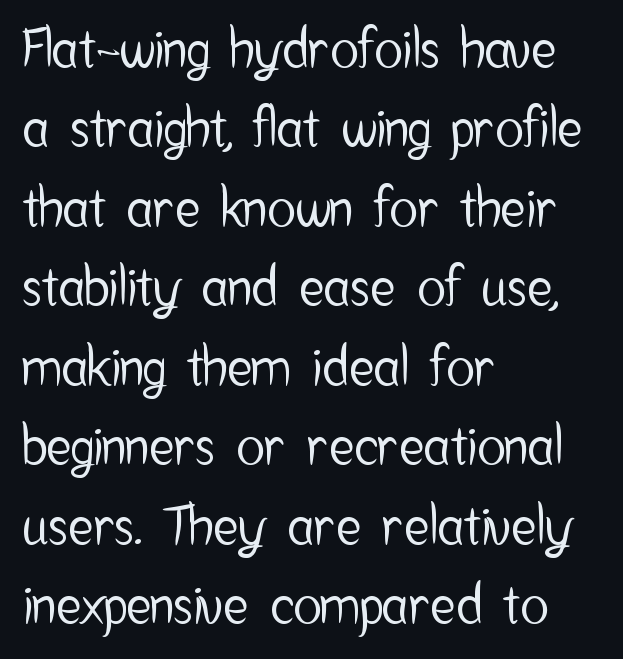
Q: Is the text italic (slanted)? A: No, it is upright.
Q: Is the typeface a serif or a sans-serif typeface? A: Sans-serif.
Q: Is the text underlined? A: No.
Q: How is the paragraph aligned? A: Left-aligned.
Q: Is the spacing between letters normal or unusually wide? A: Normal.
Q: Is the spacing between lines tight, normal or loose? A: Normal.
Q: Width (condensed, normal, or wide)? A: Condensed.
Q: Stroke contrast? A: Low.
Q: x-height? A: Medium.
Q: Monospaced? A: No.
